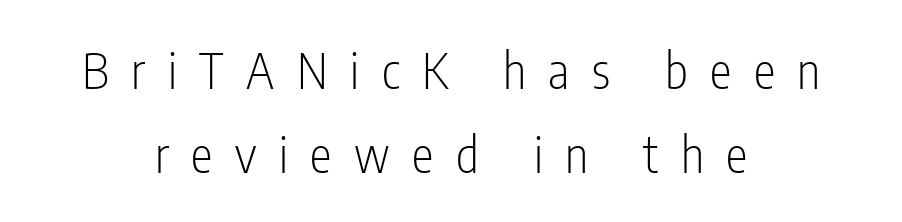
The font is comparable to plain body text, perhaps lighter. Spacing verdict: proportional, widths tailored to each character. Check under the words: just untouched page. Each line is balanced around a shared central axis. Spacing between characters has been opened up far beyond the box default.
